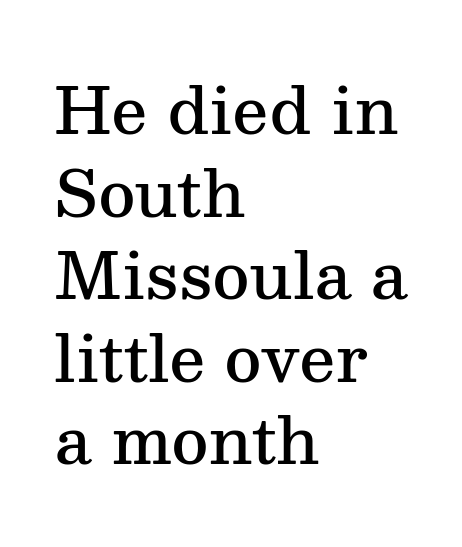
Moderately thickened strokes mark this as semibold type. If you measured baseline to baseline, you'd find a middling distance. Descenders hang freely into open space. Compared with typical body copy, the letter spacing here is the same. The letters stand straight up with perfectly vertical stems. Note the varied advance widths — an 'i' is clearly narrower than an 'm'.
